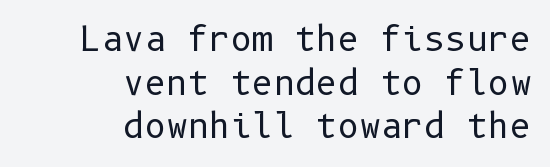
Spacing between characters is what you'd get straight out of the box. Type style note: lacks serifs. Heaviness? Minimal to ordinary, like unemphasized prose. The type sits square on the baseline with zero lean. Unmarked baselines from the first word to the last. In terms of leading, this rendering sits right in the middle.
